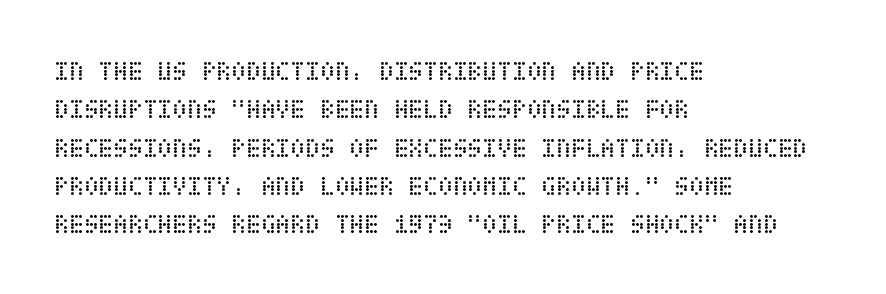
{"italic": "no", "bold": "no", "underline": "no", "align": "left", "line_spacing": "normal", "line_spacing_ratio": 1.42, "letter_spacing": "normal", "letter_spacing_em": 0.0, "glyph_px": 27}
